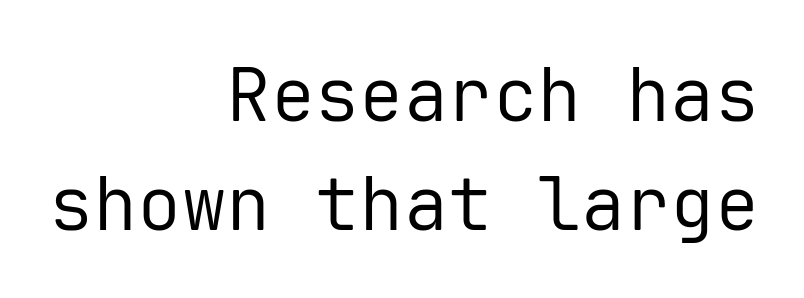
The image shows 74 px regular-weight sans-serif type, upright, monospaced; set right-aligned, normal line spacing (1.47x), normal letter spacing, not underlined; low stroke contrast and a medium x-height.
